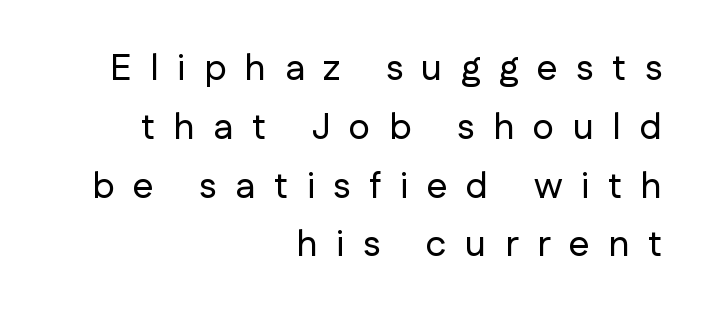
The block of text has a typical density, with ordinary space between rows. Every character sits straight up, as roman type does. Typographically, this falls in the sans-serif category. The rendering uses natural spacing where letterforms have individual widths. Between one letter and the next there's a generous, obvious gap. Clear beneath every line of the passage.
